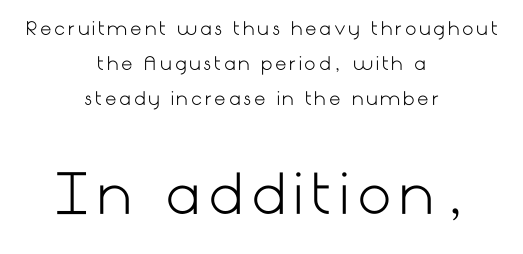
A bare baseline throughout the passage. Layout note: lines centered. The typography opts for an upright posture over an oblique one. This is not heavy type; no bold has been used.
